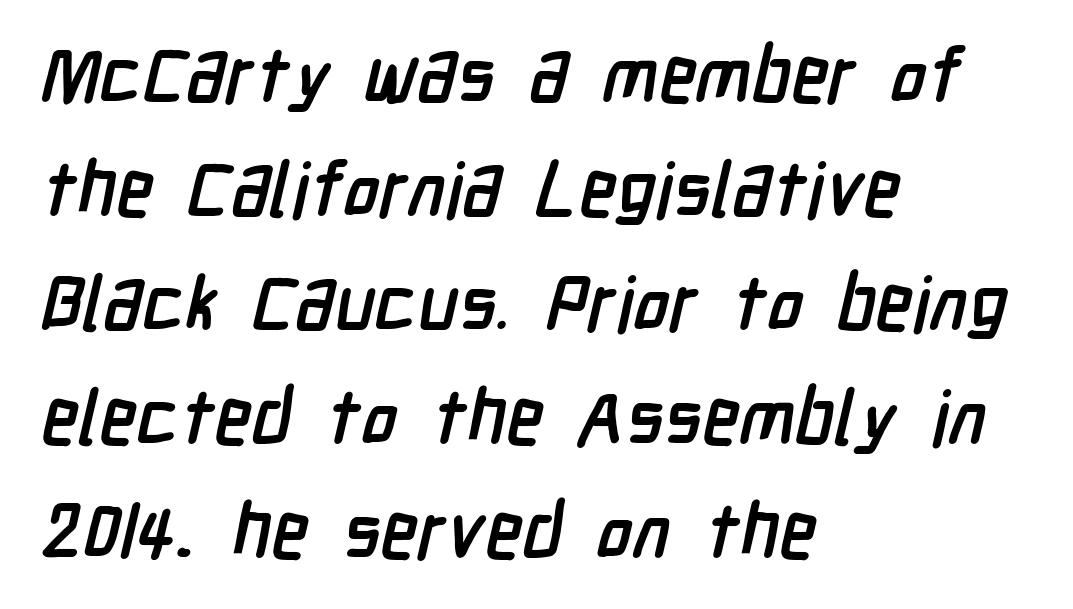
Q: Is the text bold? A: Yes.
Q: Is the typeface a serif or a sans-serif typeface? A: Sans-serif.
Q: Is the text underlined? A: No.
Q: How is the paragraph aligned? A: Left-aligned.
Q: Is the spacing between letters normal or unusually wide? A: Normal.
Q: Is the spacing between lines tight, normal or loose? A: Normal.
Q: Width (condensed, normal, or wide)? A: Condensed.
Q: Stroke contrast? A: Low.
Q: x-height? A: Medium.
Q: Monospaced? A: No.
